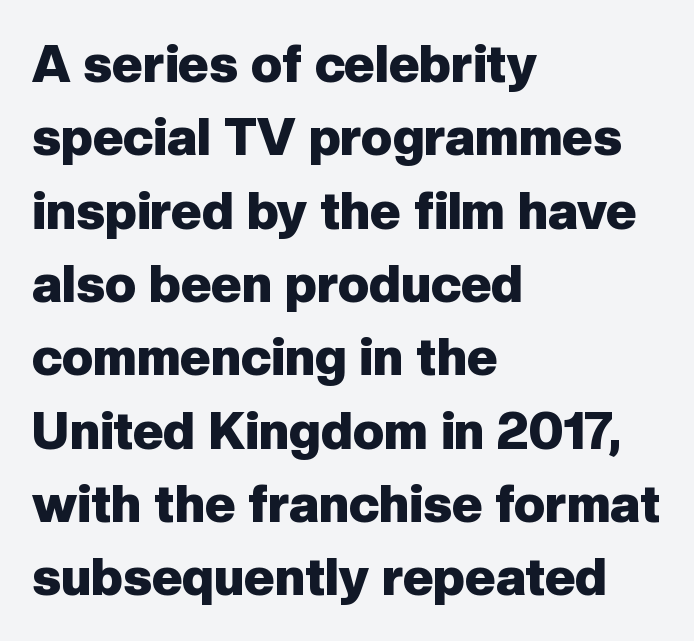
This is the regular roman posture of the typeface. The letters advance in unequal steps, a hallmark of proportional type. This sample keeps an unexceptional amount of space between lines. A clean baseline with only descenders dipping below it. Regarding serifs, this sample does without them. Thick stems and heavy bowls — unmistakably bold.
